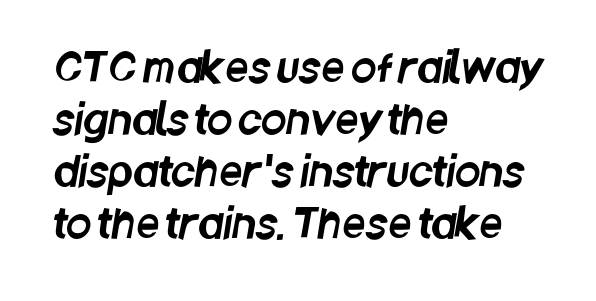
{"serif": "no", "width": "condensed", "stroke_contrast": "low", "x_height": "large", "monospaced": "no", "underline": "no", "align": "left", "line_spacing": "normal", "line_spacing_ratio": 1.27, "letter_spacing": "normal", "letter_spacing_em": 0.0, "glyph_px": 41}
